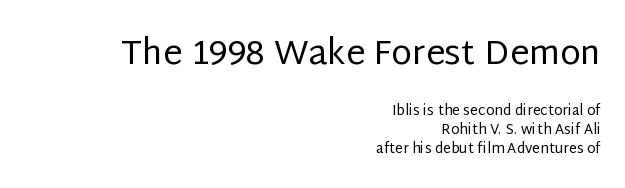
The image shows 34 px regular-weight sans-serif type, upright; set right-aligned, normal line spacing (1.37x), normal letter spacing, not underlined; the first (top) block is 2.43x larger; low stroke contrast and a large x-height.
